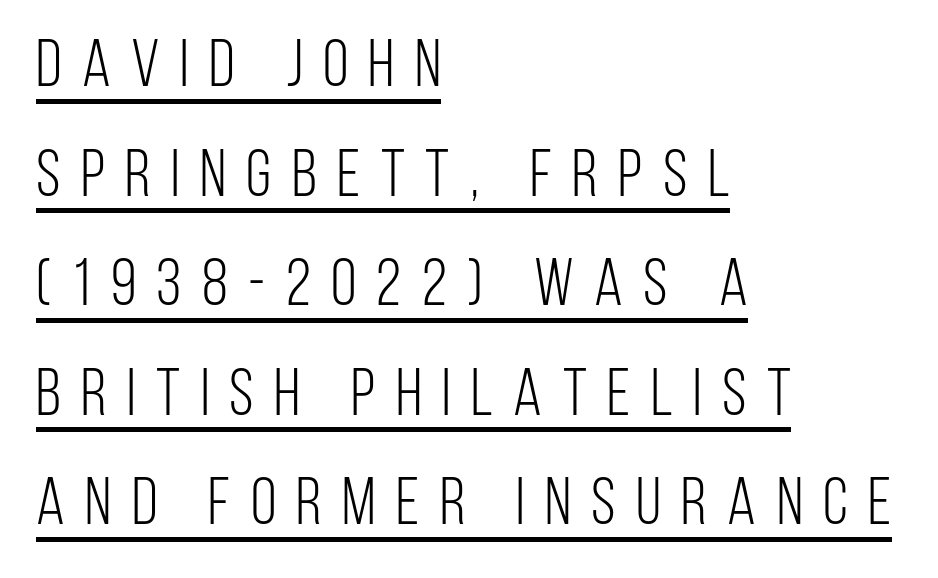
{"serif": "no", "italic": "no", "bold": "no", "weight": "light", "width": "condensed", "stroke_contrast": "low", "x_height": "large", "monospaced": "no", "underline": "yes", "align": "left", "line_spacing": "normal", "line_spacing_ratio": 1.66, "letter_spacing": "wide", "letter_spacing_em": 0.31, "glyph_px": 66}
